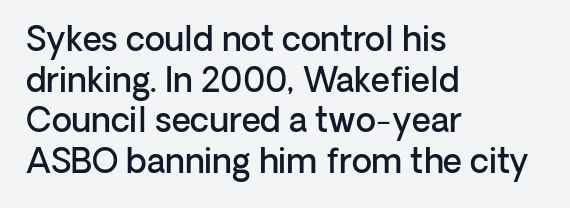
Q: Is the text bold? A: Semi-bold.
Q: Is the text italic (slanted)? A: No, it is upright.
Q: Is the typeface a serif or a sans-serif typeface? A: Sans-serif.
Q: Is the text underlined? A: No.
Q: How is the paragraph aligned? A: Left-aligned.
Q: Is the spacing between letters normal or unusually wide? A: Normal.
Q: Width (condensed, normal, or wide)? A: Normal.
Q: Stroke contrast? A: Low.
Q: x-height? A: Medium.
Q: Monospaced? A: No.
